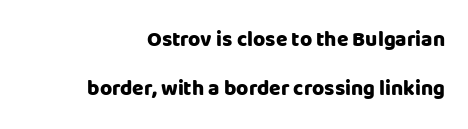
{"italic": "no", "bold": "yes", "underline": "no", "align": "right", "line_spacing": "loose", "line_spacing_ratio": 2.33, "letter_spacing": "normal", "letter_spacing_em": 0.0, "glyph_px": 21}
